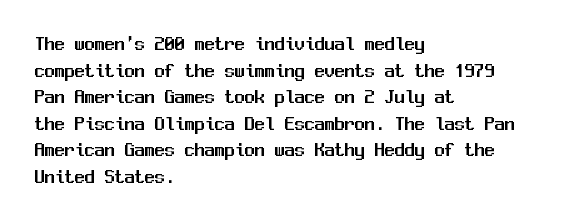
{"italic": "no", "underline": "no", "align": "left", "line_spacing": "normal", "line_spacing_ratio": 1.33, "letter_spacing": "normal", "letter_spacing_em": 0.0, "glyph_px": 20}
